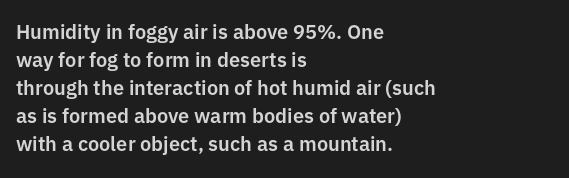
Ordinary non-slanted type is in use. Type without underlining. A typesetter would call this zero additional tracking. Horizontally, the lines are justified to the leading edge only. Honestly, the row spacing looks completely unremarkable.
